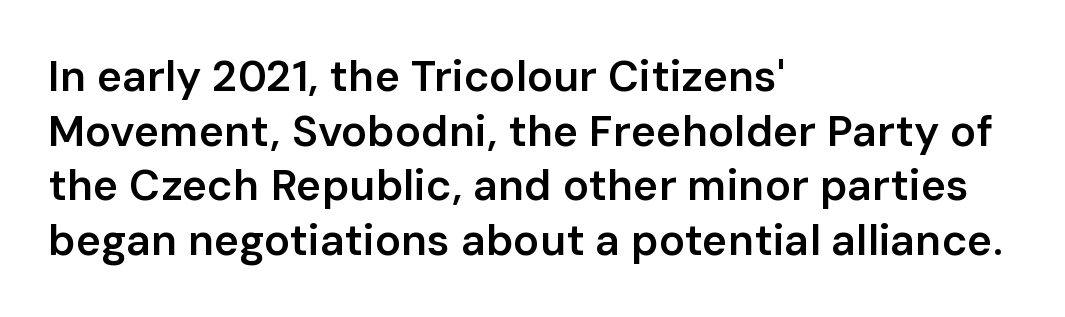
{"serif": "no", "italic": "no", "bold": "semi", "weight": "semibold", "width": "normal", "stroke_contrast": "low", "x_height": "medium", "monospaced": "no", "underline": "no", "align": "left", "line_spacing": "normal", "line_spacing_ratio": 1.27, "letter_spacing": "normal", "letter_spacing_em": 0.0, "glyph_px": 43}
